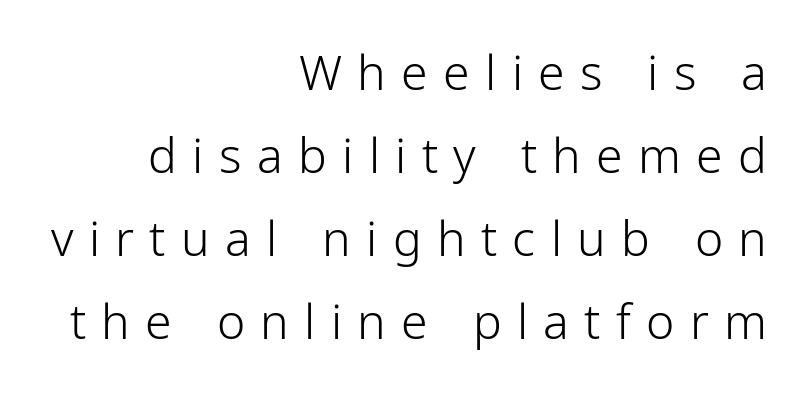
Q: Is the text bold? A: No.
Q: Is the text italic (slanted)? A: No, it is upright.
Q: Is the typeface a serif or a sans-serif typeface? A: Sans-serif.
Q: Is the text underlined? A: No.
Q: How is the paragraph aligned? A: Right-aligned.
Q: Is the spacing between letters normal or unusually wide? A: Unusually wide.
Q: Width (condensed, normal, or wide)? A: Normal.
Q: Stroke contrast? A: Low.
Q: x-height? A: Medium.
Q: Monospaced? A: No.
